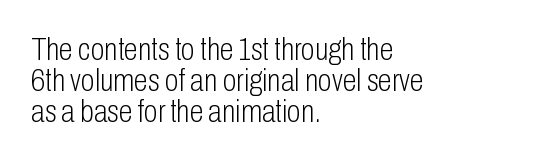
The image shows 32 px light, condensed sans-serif type, upright; set left-aligned, tight line spacing (0.97x), normal letter spacing, not underlined; low stroke contrast and a medium x-height.
